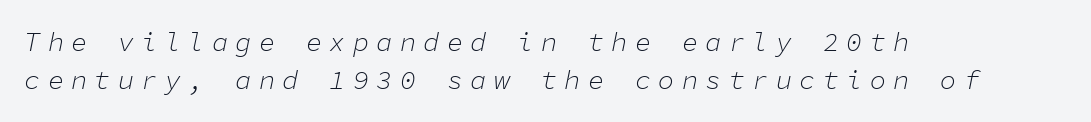
Q: Is the text bold? A: No.
Q: Is the text italic (slanted)? A: Yes, it leans right by about 11 degrees.
Q: Is the text underlined? A: No.
Q: How is the paragraph aligned? A: Left-aligned.
Q: Is the spacing between letters normal or unusually wide? A: Unusually wide.
Q: Is the spacing between lines tight, normal or loose? A: Normal.
